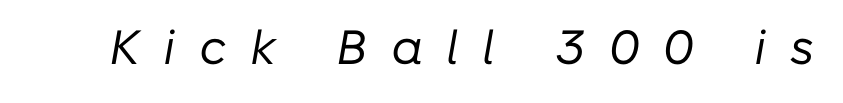
The image shows 48 px regular-weight type, italic (leaning right); set unusually wide letter spacing (+0.49 em), not underlined; low stroke contrast and a medium x-height.
